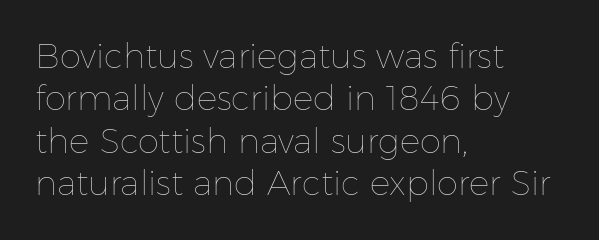
The image shows 34 px thin type, upright; set left-aligned, normal line spacing (1.25x), normal letter spacing, not underlined; low stroke contrast and a medium x-height.
